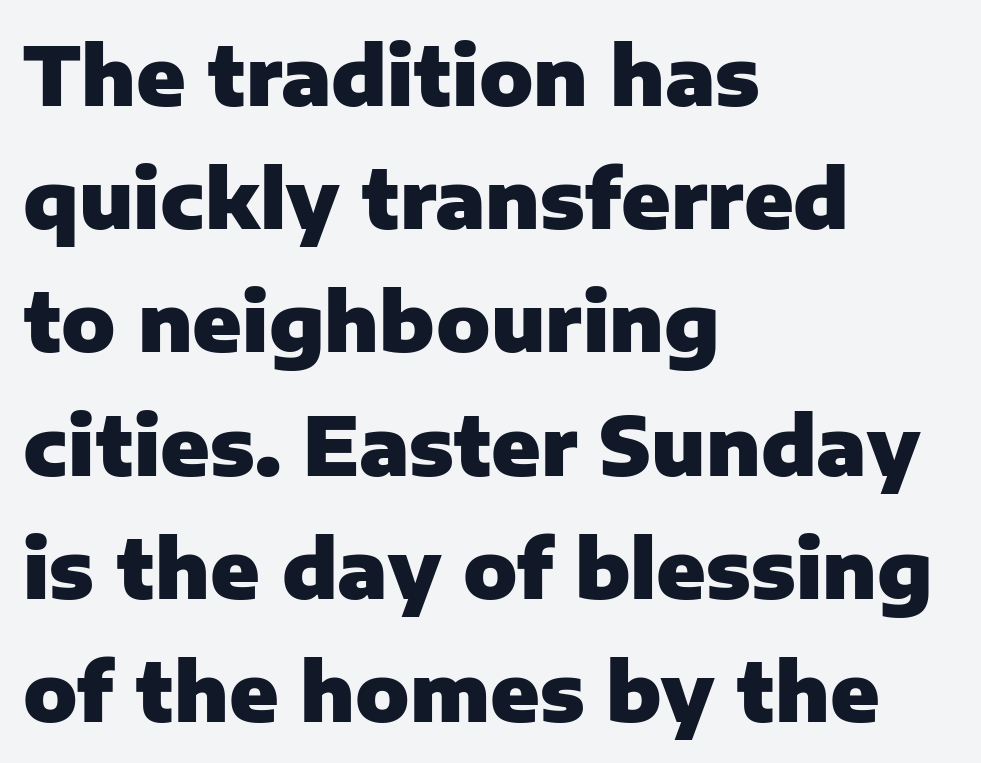
Q: Is the text bold? A: Yes.
Q: Is the text italic (slanted)? A: No, it is upright.
Q: Is the typeface a serif or a sans-serif typeface? A: Sans-serif.
Q: Is the text underlined? A: No.
Q: How is the paragraph aligned? A: Left-aligned.
Q: Is the spacing between letters normal or unusually wide? A: Normal.
Q: Is the spacing between lines tight, normal or loose? A: Normal.
Q: Width (condensed, normal, or wide)? A: Normal.
Q: Stroke contrast? A: Low.
Q: x-height? A: Medium.
Q: Monospaced? A: No.
